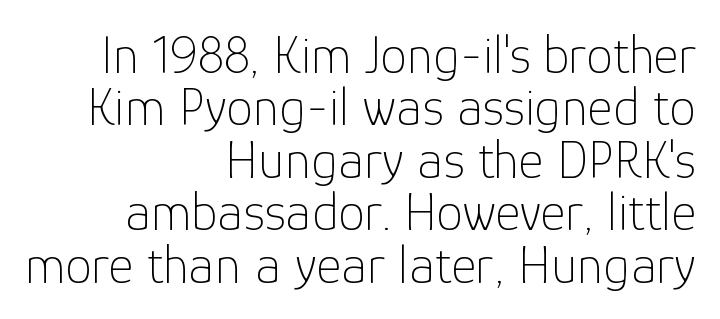
Q: Is the text bold? A: No.
Q: Is the text italic (slanted)? A: No, it is upright.
Q: Is the typeface a serif or a sans-serif typeface? A: Sans-serif.
Q: Is the text underlined? A: No.
Q: How is the paragraph aligned? A: Right-aligned.
Q: Is the spacing between letters normal or unusually wide? A: Normal.
Q: Is the spacing between lines tight, normal or loose? A: Tight.
Q: Width (condensed, normal, or wide)? A: Normal.
Q: Stroke contrast? A: Low.
Q: x-height? A: Medium.
Q: Monospaced? A: No.
